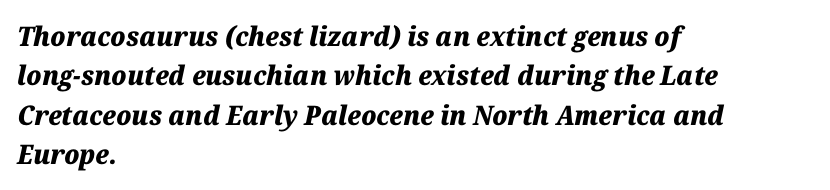
Leftover space on each line is placed entirely after the last word. This is oblique type, the kind used for emphasis or titles. The gap between lines stays unmarked. Honestly, the letter spacing is just normal — you wouldn't notice it.
